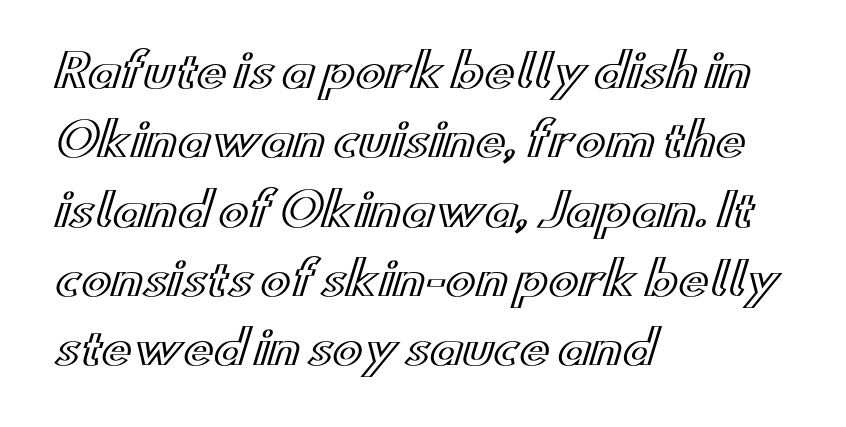
Honestly, there is no underline to notice here at all. Nothing unusual about the tracking: characters are spaced as the font intends. Does the copy run flush right? No — it runs flush left. Proportional: the letters do not fall into vertical columns. Vertically, the passage feels balanced, rows spaced as you'd expect.
